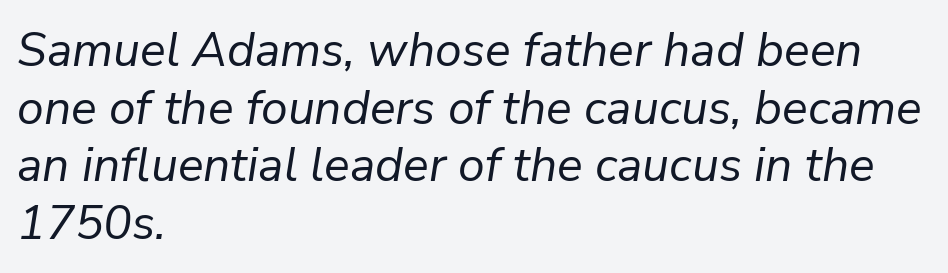
Quick note: italic. Is this a fixed-width face? No — the glyphs have proportional, varying widths. Default kerning and tracking; the words read as compact shapes. Only glyphs here, with clear space below each row. Where is the straight margin? On the left.
